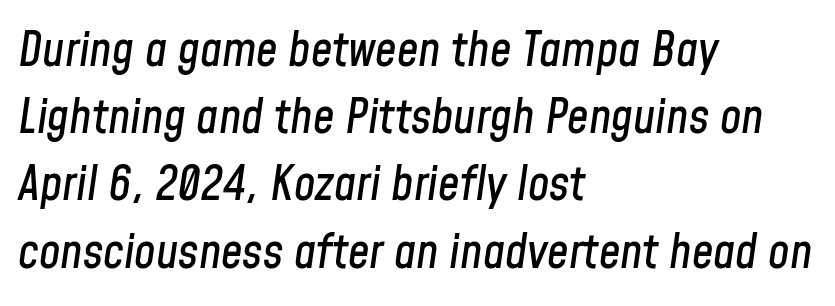
{"italic": "yes", "lean": "right", "slant_degrees": 8, "width": "condensed", "stroke_contrast": "low", "x_height": "medium", "monospaced": "no", "underline": "no", "align": "left", "line_spacing": "normal", "line_spacing_ratio": 1.4, "letter_spacing": "normal", "letter_spacing_em": 0.0, "glyph_px": 48}
